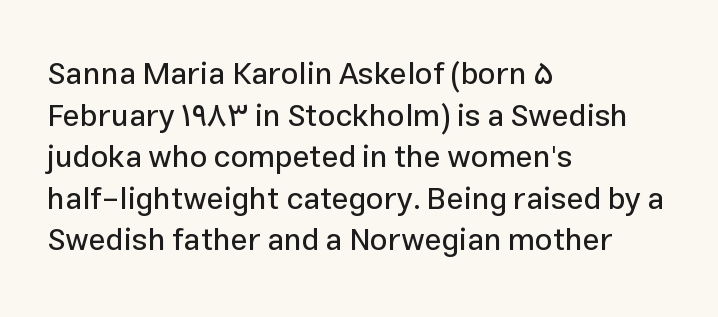
Q: Is the text italic (slanted)? A: No, it is upright.
Q: Is the typeface a serif or a sans-serif typeface? A: Sans-serif.
Q: Is the text underlined? A: No.
Q: How is the paragraph aligned? A: Left-aligned.
Q: Is the spacing between letters normal or unusually wide? A: Normal.
Q: Is the spacing between lines tight, normal or loose? A: Normal.
Q: Width (condensed, normal, or wide)? A: Normal.
Q: Stroke contrast? A: Low.
Q: x-height? A: Medium.
Q: Monospaced? A: No.
